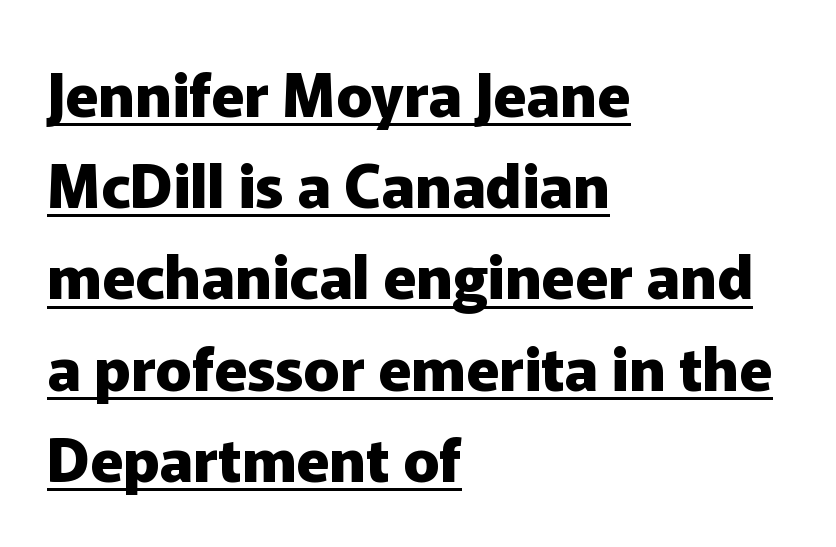
Do the characters align in a grid? No, the font is proportional. This sample is left-justified, so line endings fall wherever the words run out. These lines are composed in type without serifs. Inter-character spacing is left at the font's built-in metrics.
